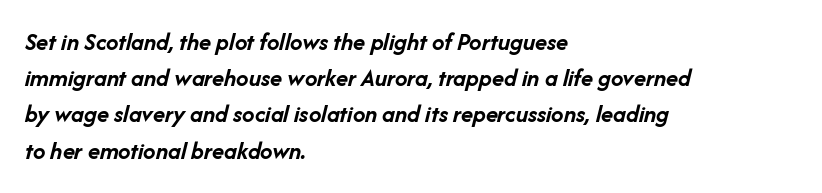
The image shows 25 px bold type, italic (leaning right); set left-aligned, normal line spacing (1.45x), normal letter spacing, not underlined.
